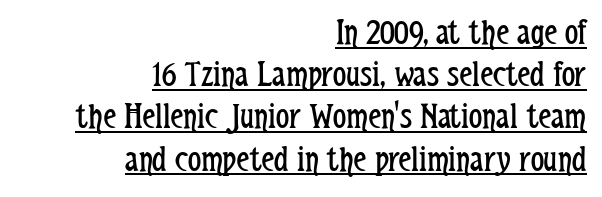
{"serif": "no", "italic": "no", "bold": "no", "weight": "regular", "width": "condensed", "stroke_contrast": "low", "x_height": "medium", "monospaced": "no", "underline": "yes", "align": "right", "line_spacing": "tight", "line_spacing_ratio": 1.14, "letter_spacing": "normal", "letter_spacing_em": 0.0, "glyph_px": 37}
